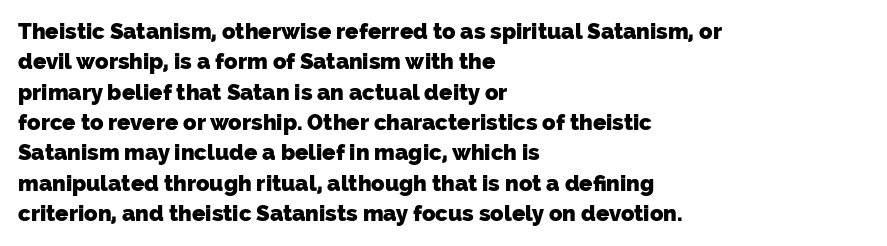
Q: Is the text bold? A: Yes.
Q: Is the text underlined? A: No.
Q: How is the paragraph aligned? A: Left-aligned.
Q: Is the spacing between letters normal or unusually wide? A: Normal.
Q: Is the spacing between lines tight, normal or loose? A: Normal.
